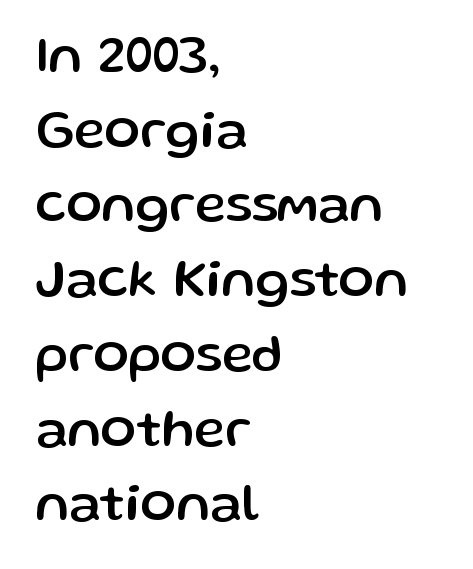
{"serif": "no", "italic": "no", "width": "normal", "stroke_contrast": "low", "x_height": "medium", "monospaced": "no", "underline": "no", "align": "left", "line_spacing": "normal", "line_spacing_ratio": 1.41, "letter_spacing": "normal", "letter_spacing_em": 0.0, "glyph_px": 53}
